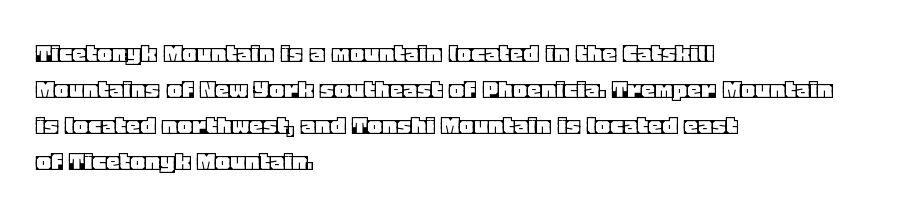
{"italic": "no", "width": "normal", "x_height": "large", "monospaced": "no", "underline": "no", "align": "left", "line_spacing": "normal", "line_spacing_ratio": 1.28, "letter_spacing": "normal", "letter_spacing_em": 0.0, "glyph_px": 28}
